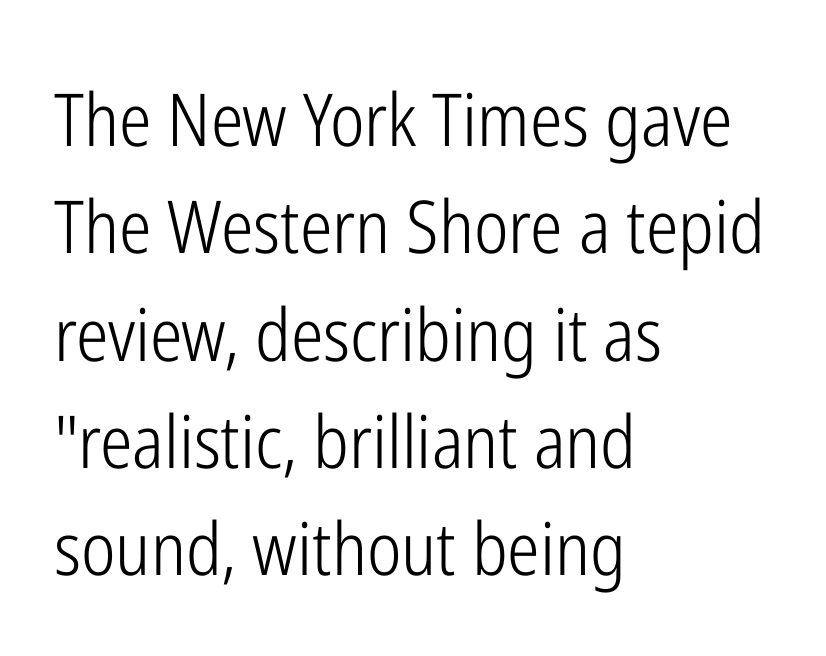
No extra ink here — the face is not bold. Check the space under the baseline: it is left empty. The passage is arranged the way most books set body copy — flush left. Think of a printed novel: that variable character pitch is what you see here. Posture: upright roman.
